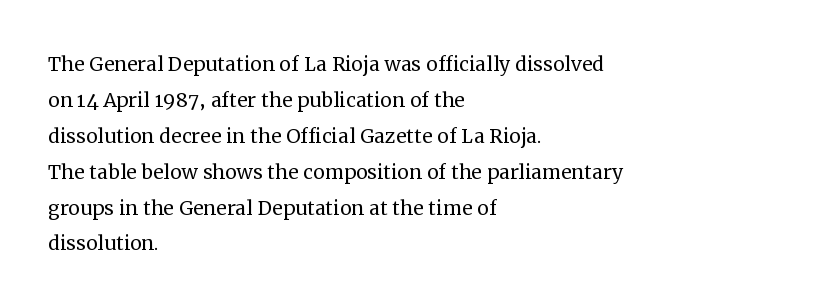
The characters are drawn with everyday or finer stroke widths. Line beginnings align vertically; line endings do not. Rule under the text: the space is simply empty. Words appear dense and cohesive because spacing is normal. Whoever set this chose a conventional vertical rhythm. Rendered with straight, roman letterforms.
